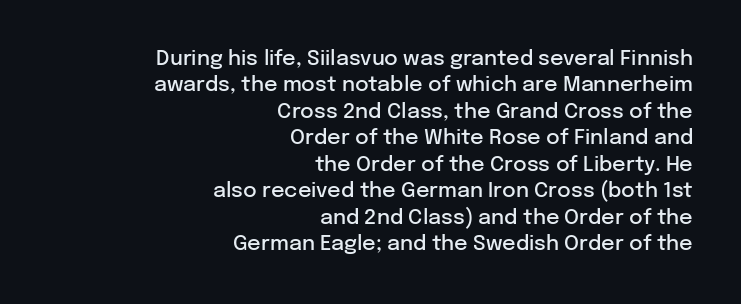
The image shows 21 px text type, upright; set right-aligned, normal line spacing (1.26x), normal letter spacing, not underlined.
